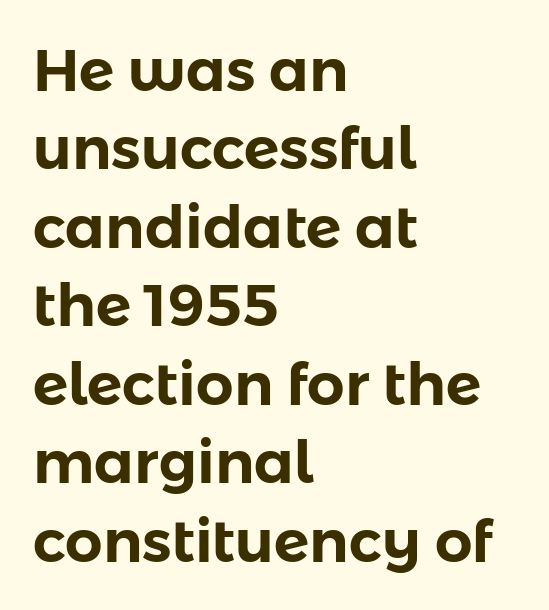
Q: Is the text italic (slanted)? A: No, it is upright.
Q: Is the typeface a serif or a sans-serif typeface? A: Sans-serif.
Q: Is the text underlined? A: No.
Q: How is the paragraph aligned? A: Left-aligned.
Q: Is the spacing between letters normal or unusually wide? A: Normal.
Q: Is the spacing between lines tight, normal or loose? A: Normal.
Q: Width (condensed, normal, or wide)? A: Normal.
Q: Stroke contrast? A: Low.
Q: x-height? A: Medium.
Q: Monospaced? A: No.
